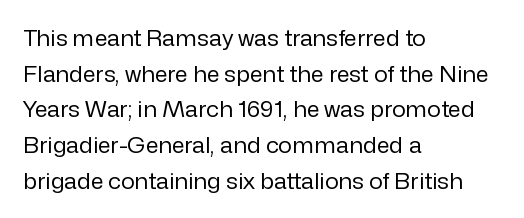
{"italic": "no", "bold": "no", "underline": "no", "align": "left", "line_spacing": "normal", "line_spacing_ratio": 1.55, "letter_spacing": "normal", "letter_spacing_em": 0.0, "glyph_px": 23}
